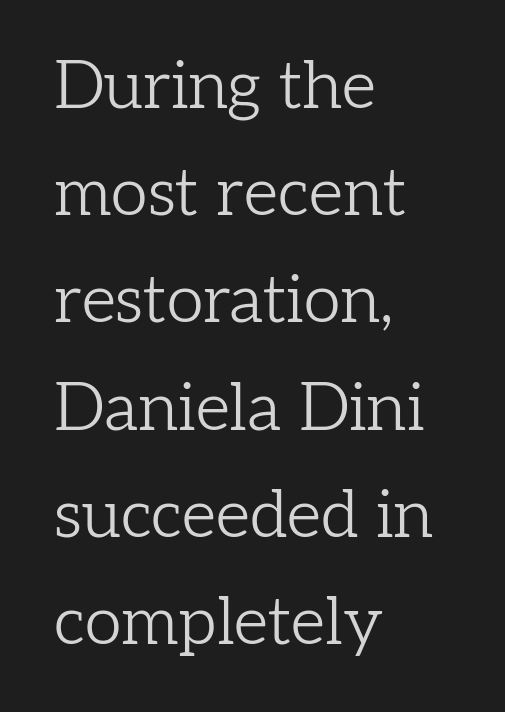
The image shows 67 px light serif type, upright; set left-aligned, normal line spacing (1.6x), normal letter spacing, not underlined; low stroke contrast and a medium x-height.
